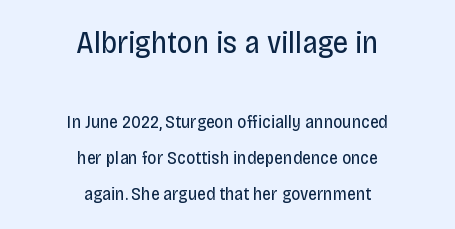
Q: Is the text bold? A: No.
Q: Is the text italic (slanted)? A: No, it is upright.
Q: Is the typeface a serif or a sans-serif typeface? A: Sans-serif.
Q: Is the text underlined? A: No.
Q: How is the paragraph aligned? A: Centered.
Q: Is the spacing between letters normal or unusually wide? A: Normal.
Q: Is the spacing between lines tight, normal or loose? A: Loose.
Q: Which block of text is set in a larger size, the first (top) or the second (bottom)? A: The first (top) one.
Q: Width (condensed, normal, or wide)? A: Condensed.
Q: Stroke contrast? A: Low.
Q: x-height? A: Large.
Q: Monospaced? A: No.
